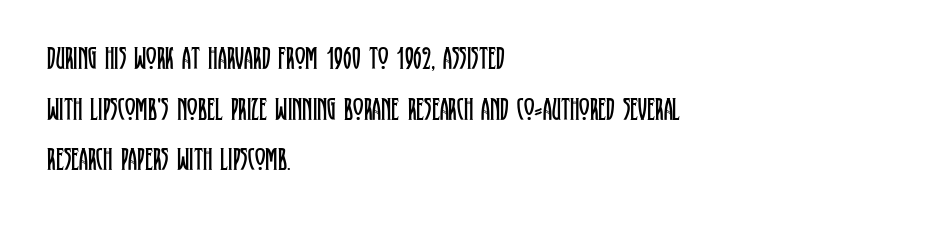
{"serif": "yes", "italic": "no", "bold": "no", "weight": "regular", "width": "condensed", "stroke_contrast": "low", "x_height": "large", "monospaced": "no", "underline": "no", "align": "left", "line_spacing": "normal", "line_spacing_ratio": 1.58, "letter_spacing": "normal", "letter_spacing_em": 0.0, "glyph_px": 32}
